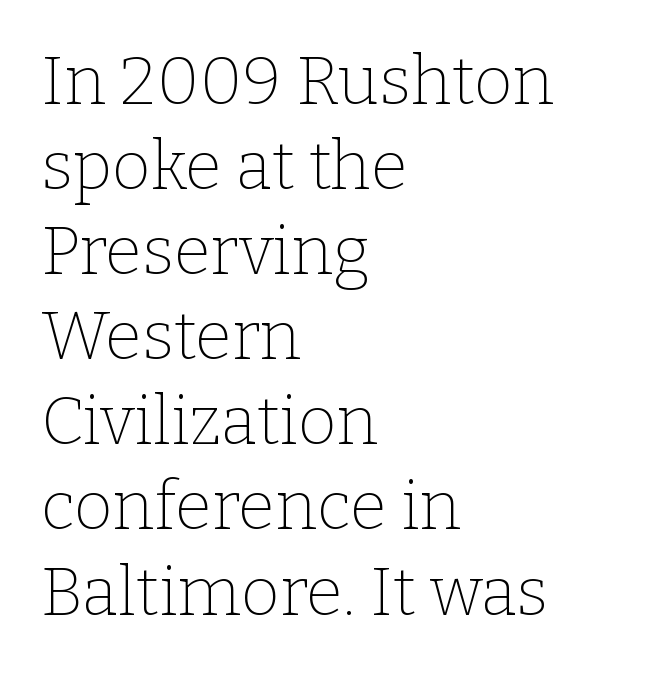
Unlike a clean sans, this face finishes its strokes with serifs. Descenders are the only things crossing below the line. The letterforms sit shoulder to shoulder at normal distance. Baseline-to-baseline distance is the conventional proportion of letter height. Do the letters lean? They stand straight.
